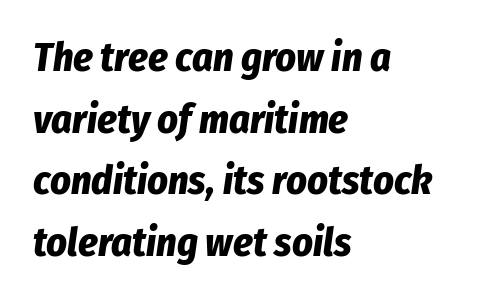
{"italic": "yes", "lean": "right", "slant_degrees": 8, "bold": "yes", "weight": "bold", "width": "condensed", "stroke_contrast": "low", "x_height": "medium", "monospaced": "no", "underline": "no", "align": "left", "line_spacing": "normal", "line_spacing_ratio": 1.54, "letter_spacing": "normal", "letter_spacing_em": 0.0, "glyph_px": 40}
